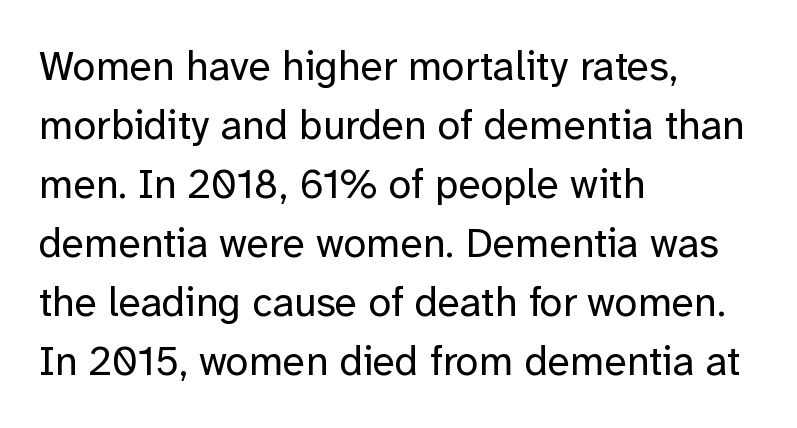
Nothing sits at the stroke ends, so this counts as sans-serif. Letters have the restrained weight of plain body copy at most. Short and long lines alike share a common starting point at left. Style check: upright. This sample keeps an unexceptional amount of space between lines.
